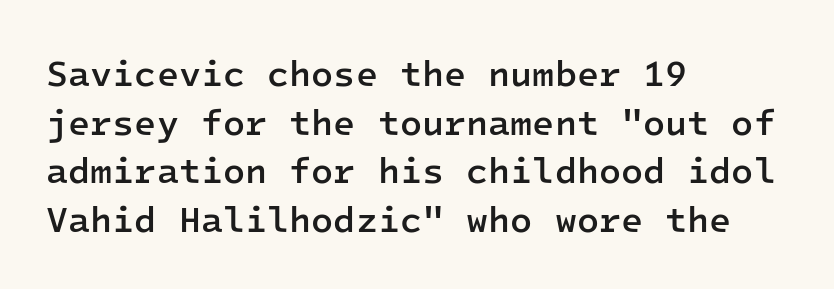
These lines are rendered in a fixed-pitch font. Vertical spacing — default. The letters stand upright; this is a roman face. The characters look somewhat weighty, a semibold short of true bold. This sample uses a sans-serif face.
